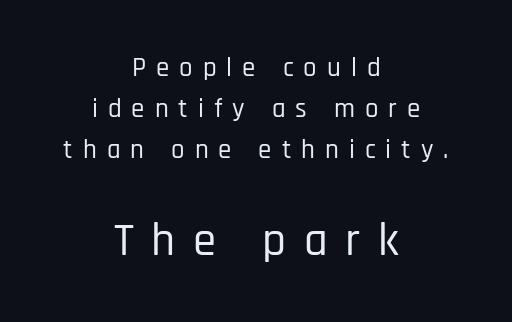
Is the block centered? Yes — each line is placed symmetrically about the middle. No italicization has been applied; the sample stays upright. Think of a printed novel: that variable character pitch is what you see here. Reading down the column, the eye jumps a familiar distance to each next line.
